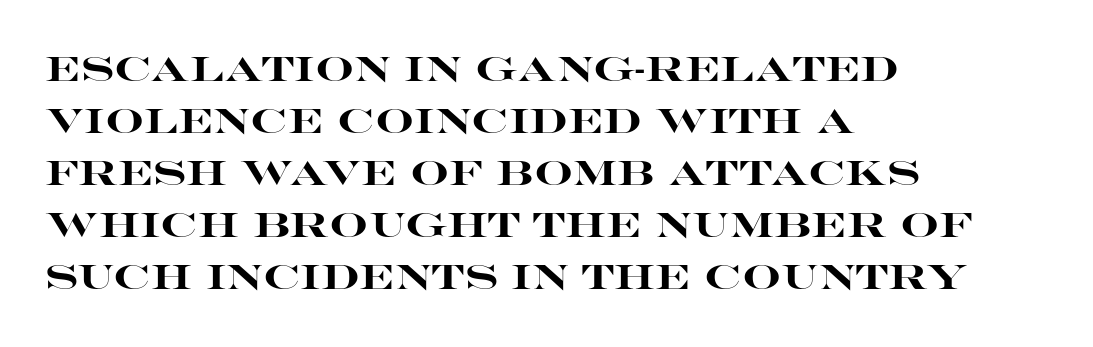
The image shows 34 px heavy, wide type, upright; set left-aligned, normal line spacing (1.53x), normal letter spacing, not underlined; high stroke contrast and a large x-height.
